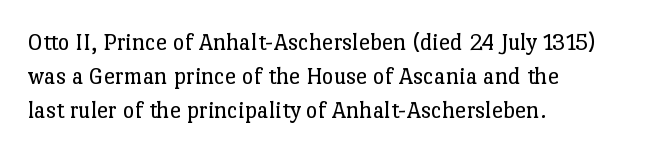
{"italic": "no", "bold": "no", "underline": "no", "align": "left", "line_spacing": "normal", "line_spacing_ratio": 1.37, "letter_spacing": "normal", "letter_spacing_em": 0.0, "glyph_px": 25}
